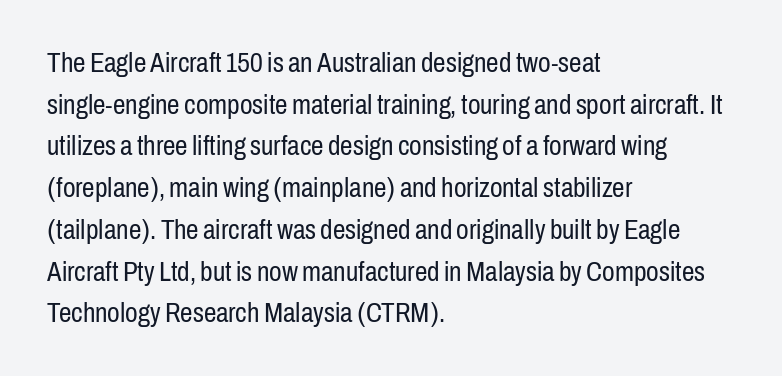
Line beginnings align vertically; line endings do not. Do the letters lean? They stand straight. Anything drawn beneath the words? Only blank space. The face used here is rendered with its standard letterfit. Note the varied advance widths — an 'i' is clearly narrower than an 'm'.
